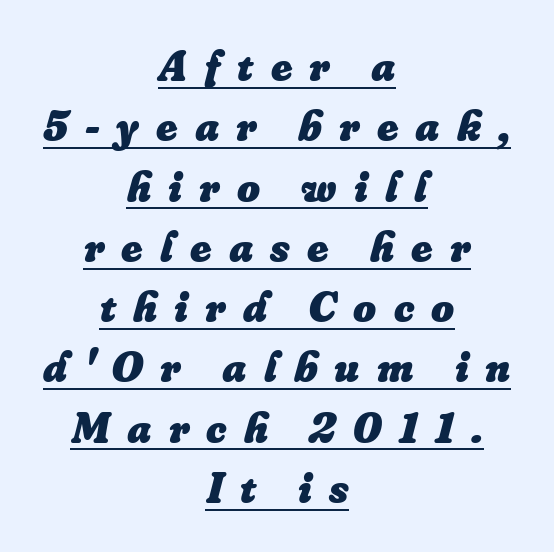
The text block is weighted toward neither margin, spreading evenly from the middle. Letter spacing: wide. Posture: slanted. This is underlined copy, the kind a proofreader might mark for attention. Each letter keeps its own natural width here, so spacing adapts to shape.
